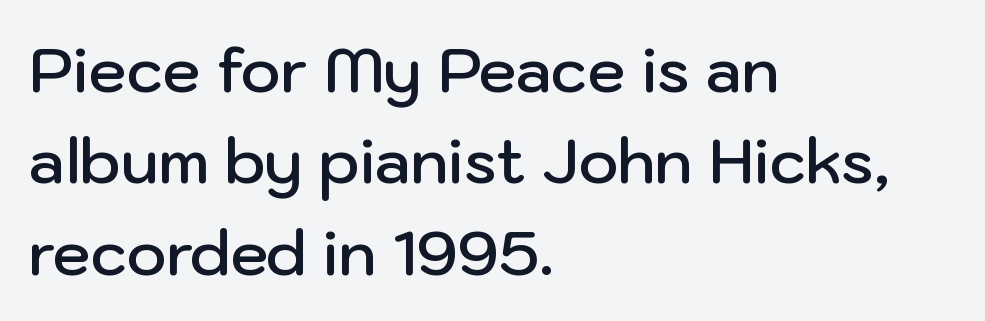
Q: Is the text bold? A: Semi-bold.
Q: Is the text italic (slanted)? A: No, it is upright.
Q: Is the typeface a serif or a sans-serif typeface? A: Sans-serif.
Q: Is the text underlined? A: No.
Q: How is the paragraph aligned? A: Left-aligned.
Q: Is the spacing between letters normal or unusually wide? A: Normal.
Q: Is the spacing between lines tight, normal or loose? A: Normal.
Q: Width (condensed, normal, or wide)? A: Normal.
Q: Stroke contrast? A: Low.
Q: x-height? A: Medium.
Q: Monospaced? A: No.
